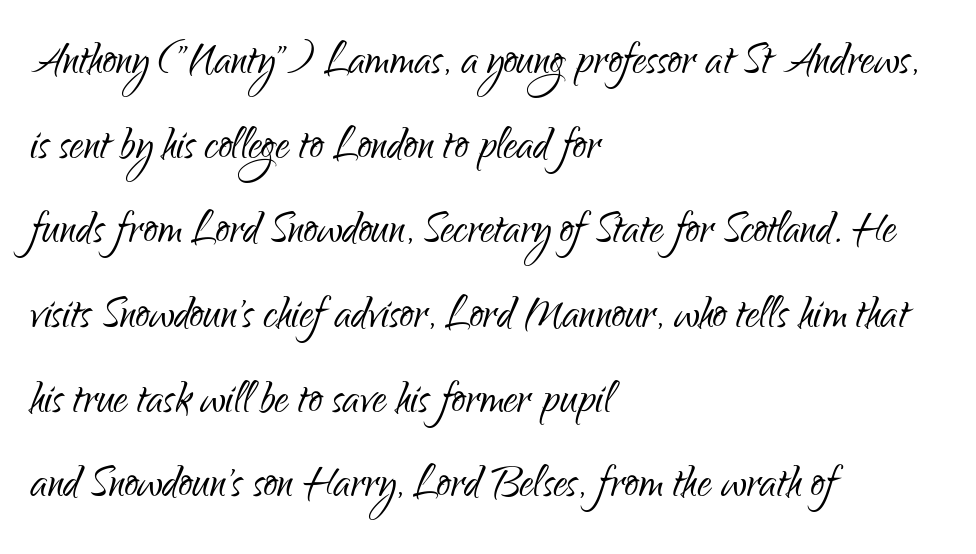
{"serif": "no", "bold": "no", "weight": "light", "width": "condensed", "stroke_contrast": "low", "x_height": "small", "monospaced": "no", "underline": "no", "align": "left", "line_spacing": "normal", "line_spacing_ratio": 1.54, "letter_spacing": "normal", "letter_spacing_em": 0.0, "glyph_px": 55}
